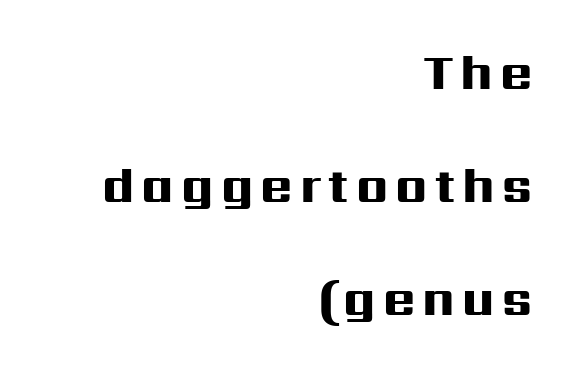
{"serif": "no", "italic": "no", "bold": "yes", "weight": "heavy", "width": "wide", "stroke_contrast": "high", "x_height": "medium", "monospaced": "no", "underline": "no", "align": "right", "line_spacing": "loose", "line_spacing_ratio": 2.31, "glyph_px": 49}
